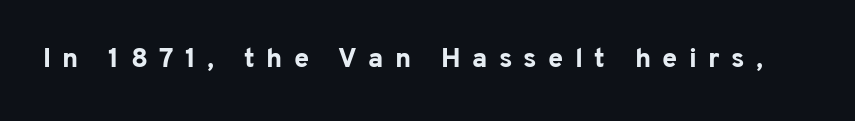
{"italic": "no", "bold": "yes", "underline": "no", "letter_spacing": "wide", "letter_spacing_em": 0.42, "glyph_px": 27}
